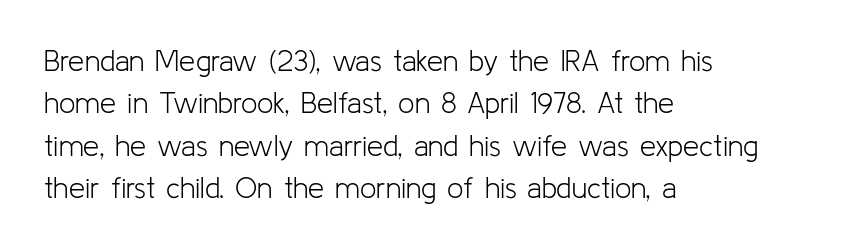
These glyphs show unthickened strokes, regular width or finer. Note the varied advance widths — an 'i' is clearly narrower than an 'm'. In terms of letterspacing, this is plain default setting. When letters stand straight like this, we call the style roman or upright. These lines are set flush left with a ragged right edge.
